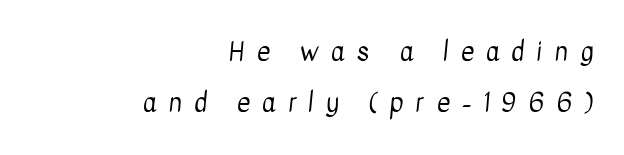
Q: Is the text bold? A: No.
Q: Is the text underlined? A: No.
Q: How is the paragraph aligned? A: Right-aligned.
Q: Is the spacing between letters normal or unusually wide? A: Unusually wide.
Q: Is the spacing between lines tight, normal or loose? A: Loose.
